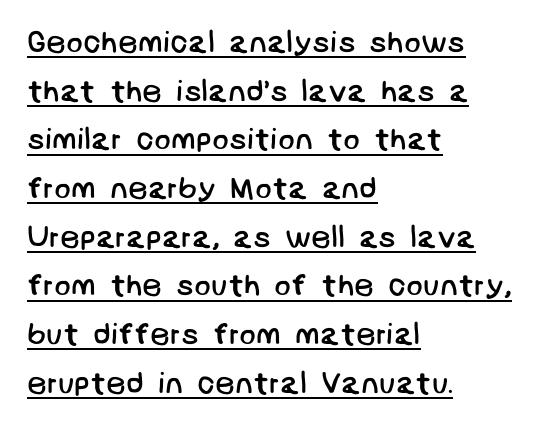
Evenly set lines give the paragraph a standard silhouette. Every word sits above its own underline. Unbolded letterforms with no extra heft. How are the letters spaced? Ordinarily, with no added tracking. These lines stack with their left ends in a neat column. Stroke terminals: plain, sans-serif.
